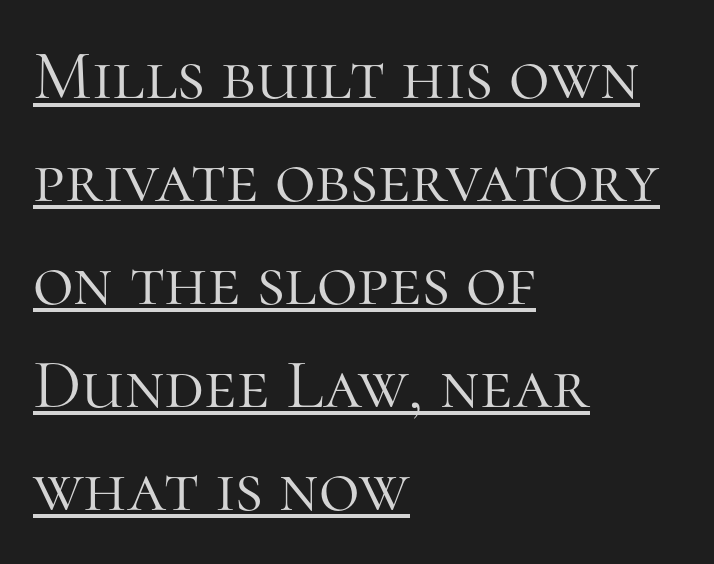
{"serif": "yes", "italic": "no", "bold": "no", "weight": "light", "width": "normal", "stroke_contrast": "high", "x_height": "medium", "monospaced": "no", "underline": "yes", "align": "left", "line_spacing": "normal", "line_spacing_ratio": 1.47, "letter_spacing": "normal", "letter_spacing_em": 0.0, "glyph_px": 70}
